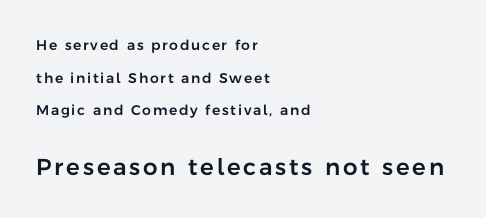
The image shows 23 px text type, upright; set left-aligned, loose line spacing (2.33x), not underlined; the second (bottom) block is 1.64x larger.
